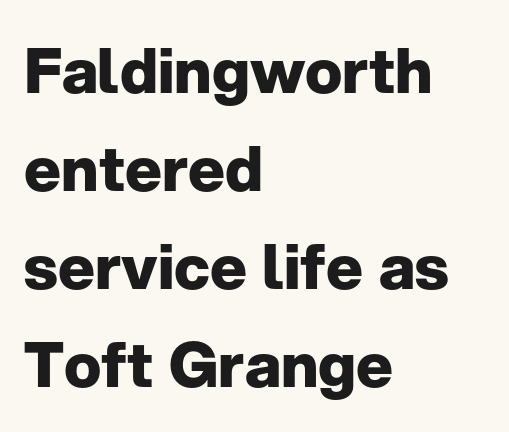
The image shows 62 px heavy sans-serif type, upright; set left-aligned, normal line spacing (1.58x), normal letter spacing, not underlined; low stroke contrast and a medium x-height.
